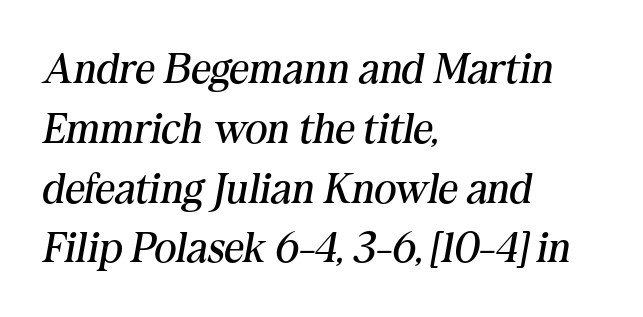
Q: Is the text bold? A: No.
Q: Is the text italic (slanted)? A: Yes, it leans right by about 10 degrees.
Q: Is the typeface a serif or a sans-serif typeface? A: Serif.
Q: Is the text underlined? A: No.
Q: How is the paragraph aligned? A: Left-aligned.
Q: Is the spacing between letters normal or unusually wide? A: Normal.
Q: Is the spacing between lines tight, normal or loose? A: Normal.
Q: Width (condensed, normal, or wide)? A: Normal.
Q: Stroke contrast? A: Medium.
Q: x-height? A: Medium.
Q: Monospaced? A: No.
